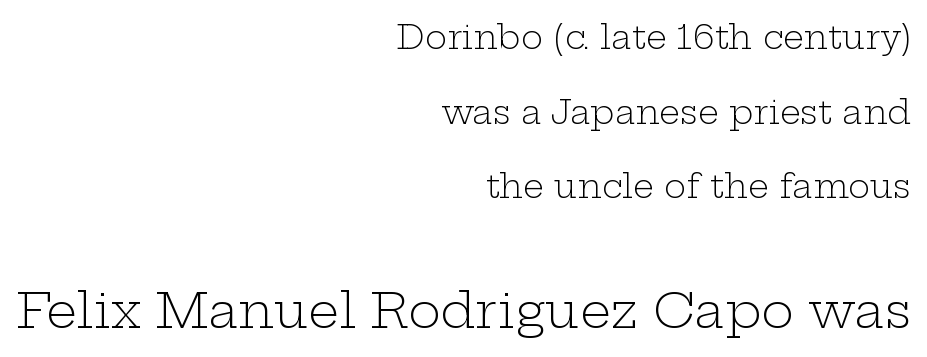
Q: Is the text bold? A: No.
Q: Is the text italic (slanted)? A: No, it is upright.
Q: Is the typeface a serif or a sans-serif typeface? A: Serif.
Q: Is the text underlined? A: No.
Q: How is the paragraph aligned? A: Right-aligned.
Q: Is the spacing between letters normal or unusually wide? A: Normal.
Q: Is the spacing between lines tight, normal or loose? A: Loose.
Q: Which block of text is set in a larger size, the first (top) or the second (bottom)? A: The second (bottom) one.
Q: Width (condensed, normal, or wide)? A: Wide.
Q: Stroke contrast? A: Low.
Q: x-height? A: Medium.
Q: Monospaced? A: No.
